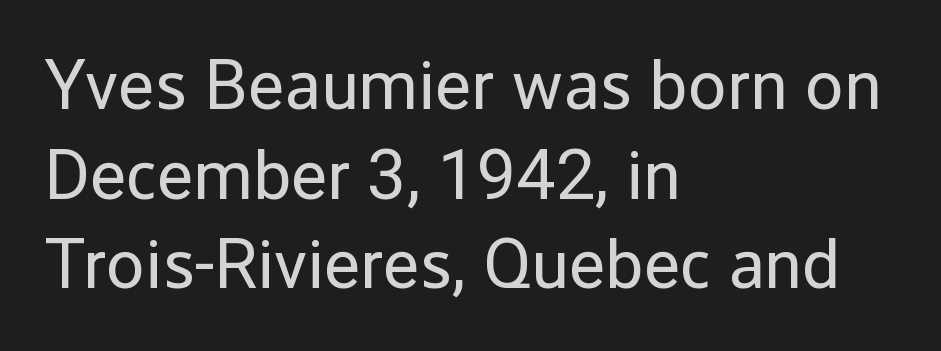
Q: Is the text bold? A: No.
Q: Is the text italic (slanted)? A: No, it is upright.
Q: Is the typeface a serif or a sans-serif typeface? A: Sans-serif.
Q: Is the text underlined? A: No.
Q: How is the paragraph aligned? A: Left-aligned.
Q: Is the spacing between letters normal or unusually wide? A: Normal.
Q: Is the spacing between lines tight, normal or loose? A: Normal.
Q: Width (condensed, normal, or wide)? A: Normal.
Q: Stroke contrast? A: Low.
Q: x-height? A: Medium.
Q: Monospaced? A: No.
